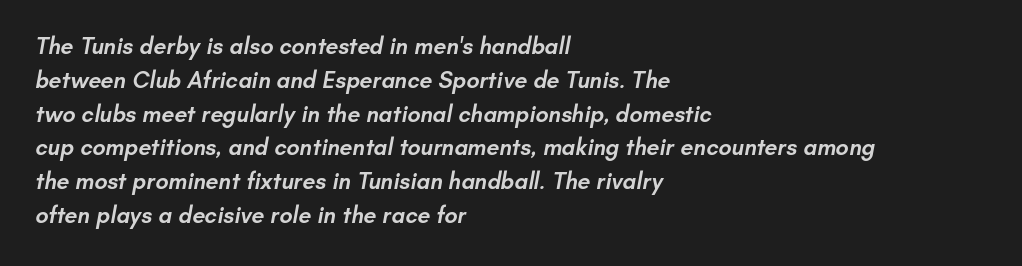
The image shows 23 px text type; set left-aligned, normal line spacing (1.47x), normal letter spacing, not underlined.
